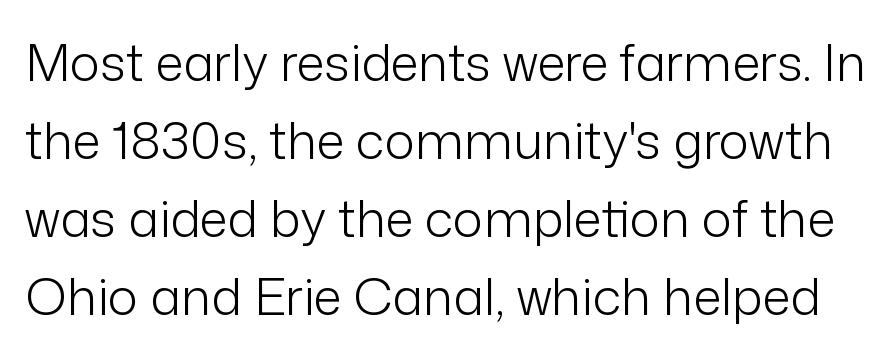
Q: Is the text bold? A: No.
Q: Is the text italic (slanted)? A: No, it is upright.
Q: Is the typeface a serif or a sans-serif typeface? A: Sans-serif.
Q: Is the text underlined? A: No.
Q: Is the spacing between letters normal or unusually wide? A: Normal.
Q: Is the spacing between lines tight, normal or loose? A: Normal.
Q: Width (condensed, normal, or wide)? A: Normal.
Q: Stroke contrast? A: Low.
Q: x-height? A: Medium.
Q: Monospaced? A: No.
